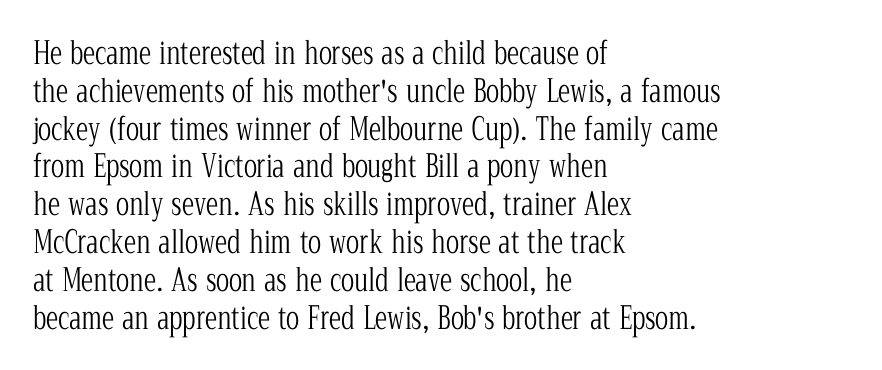
Character widths vary here, with narrow letters taking less room than wide ones. Underline: absent. The setting favours the left margin, as ordinary paragraphs usually do. The font is comparable to plain body text, perhaps lighter. The font family rendered here belongs to the serif group.
